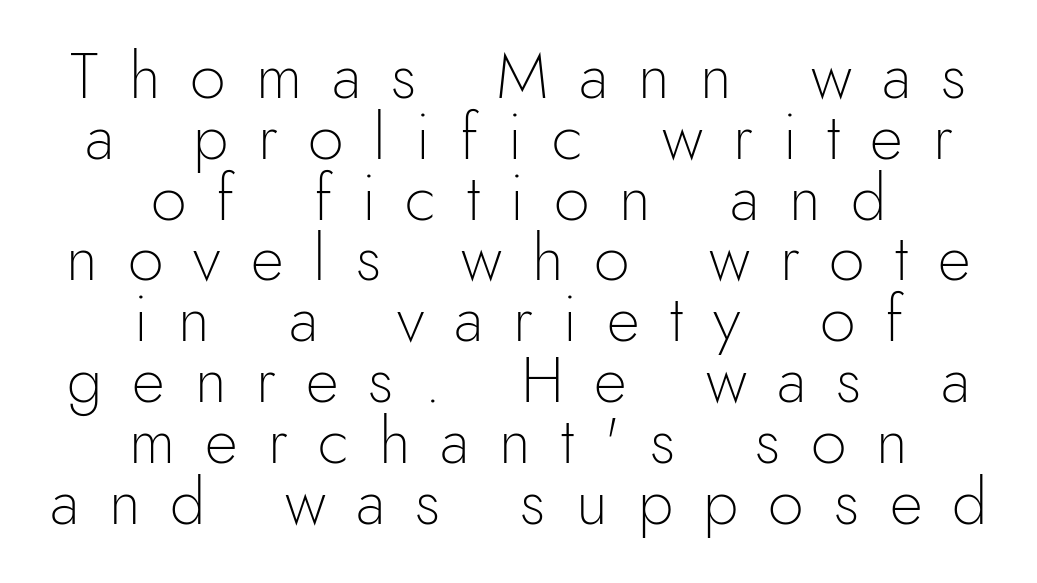
Q: Is the text bold? A: No.
Q: Is the text italic (slanted)? A: No, it is upright.
Q: Is the typeface a serif or a sans-serif typeface? A: Sans-serif.
Q: Is the text underlined? A: No.
Q: How is the paragraph aligned? A: Centered.
Q: Is the spacing between letters normal or unusually wide? A: Unusually wide.
Q: Is the spacing between lines tight, normal or loose? A: Tight.
Q: Width (condensed, normal, or wide)? A: Normal.
Q: x-height? A: Small.
Q: Monospaced? A: No.
